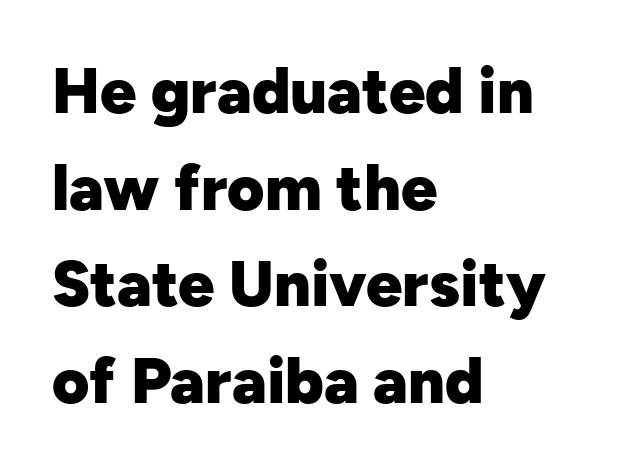
Q: Is the text bold? A: Yes.
Q: Is the text italic (slanted)? A: No, it is upright.
Q: Is the typeface a serif or a sans-serif typeface? A: Sans-serif.
Q: Is the text underlined? A: No.
Q: How is the paragraph aligned? A: Left-aligned.
Q: Is the spacing between letters normal or unusually wide? A: Normal.
Q: Is the spacing between lines tight, normal or loose? A: Normal.
Q: Width (condensed, normal, or wide)? A: Normal.
Q: Stroke contrast? A: Low.
Q: x-height? A: Medium.
Q: Monospaced? A: No.
